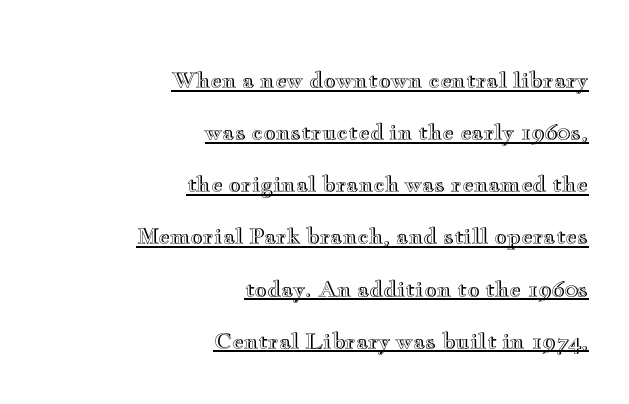
Q: Is the text italic (slanted)? A: No, it is upright.
Q: Is the text underlined? A: Yes.
Q: How is the paragraph aligned? A: Right-aligned.
Q: Is the spacing between letters normal or unusually wide? A: Normal.
Q: Is the spacing between lines tight, normal or loose? A: Loose.
